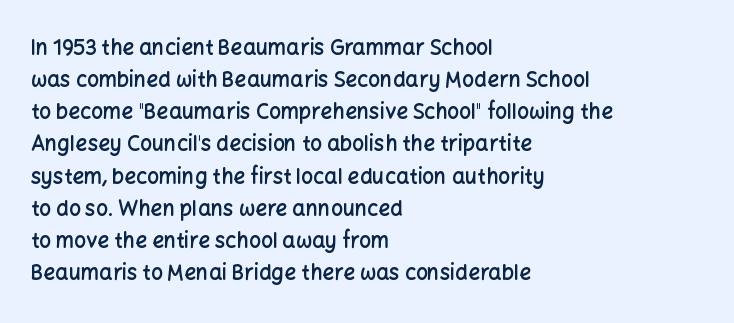
Q: Is the text bold? A: Semi-bold.
Q: Is the text italic (slanted)? A: No, it is upright.
Q: Is the text underlined? A: No.
Q: How is the paragraph aligned? A: Left-aligned.
Q: Is the spacing between letters normal or unusually wide? A: Normal.
Q: Is the spacing between lines tight, normal or loose? A: Normal.
